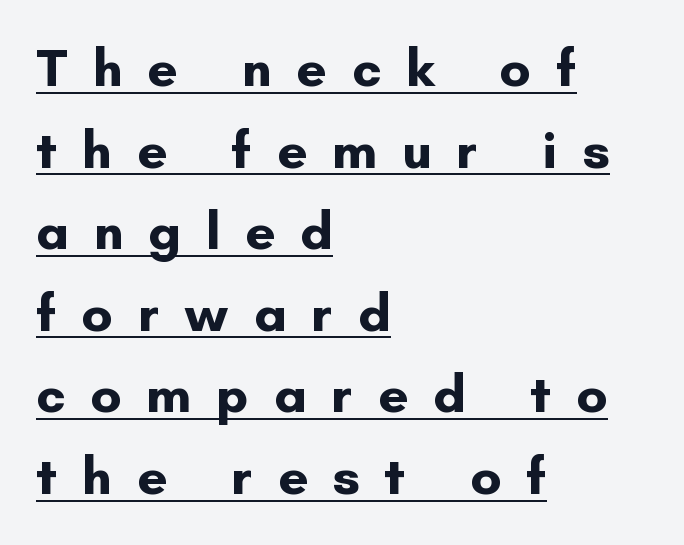
Caption: expanded tracking, letters set apart. Each letter keeps its own natural width here, so spacing adapts to shape. Teacher's note: observe the even left margin — that is flush-left alignment. Serifs: no, the terminals of the letterforms are clean. Evenly set lines give the paragraph a standard silhouette. A full-strength bold gives these letters their thick strokes.
